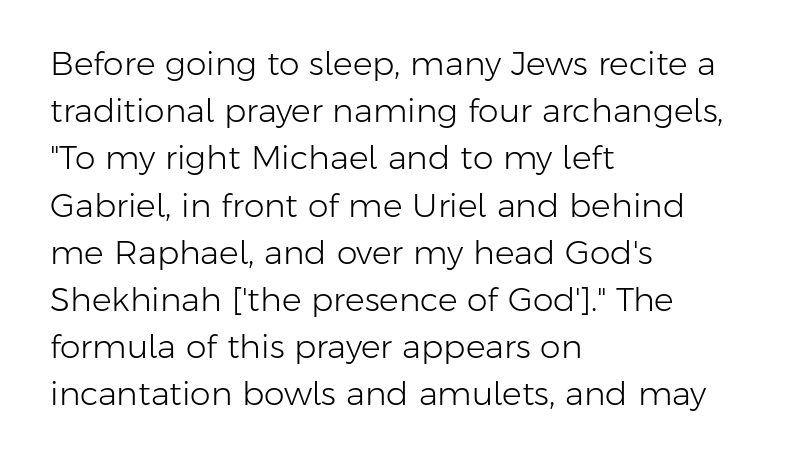
The letters carry no serifs — their stems end cleanly without finishing strokes. Each line starts at the same left margin while the right side varies. Compared with typical paragraphs, the rows here are spaced about the same. The lettering stays uniformly vertical, giving the passage a roman look. Note the varied advance widths — an 'i' is clearly narrower than an 'm'. You could call the tracking neutral — neither tight nor loose.
